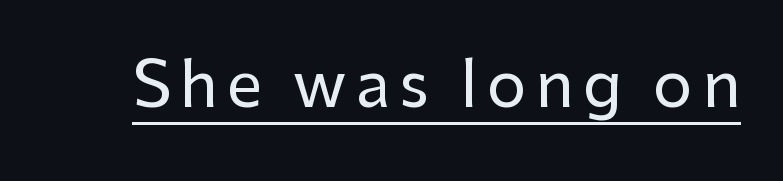
The passage shown is typed in a proportional face where columns would drift. The lettering is marked with a stroke running underneath it. Are there feet on the stems? There aren't — it's a sans. A roman cut, with each character standing at attention.
